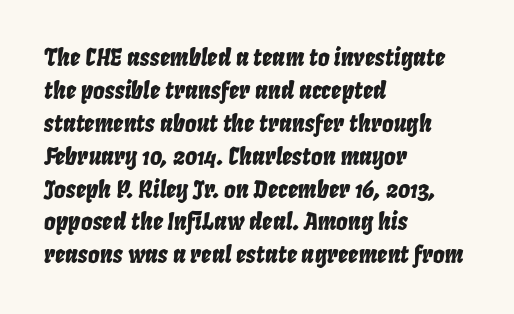
Q: Is the text italic (slanted)? A: Yes, it leans right by about 8 degrees.
Q: Is the text underlined? A: No.
Q: How is the paragraph aligned? A: Left-aligned.
Q: Is the spacing between letters normal or unusually wide? A: Normal.
Q: Is the spacing between lines tight, normal or loose? A: Normal.
